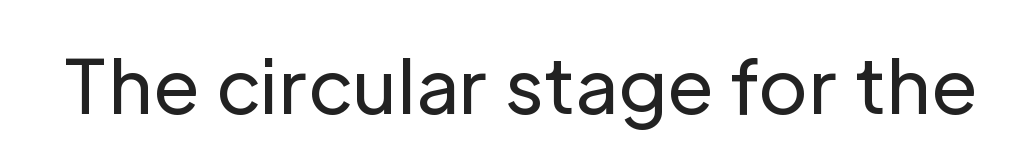
The rendering uses natural spacing where letterforms have individual widths. Default kerning and tracking; the words read as compact shapes. Do the letters lean? They stand straight. Honestly, there is no underline to notice here at all. Each letter's strokes conclude bluntly, with no projecting serifs. Is this a heavy cut? Hardly; it is regular or lighter.
